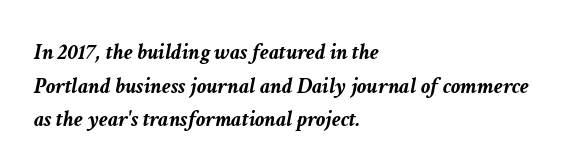
{"italic": "yes", "lean": "right", "slant_degrees": 11, "bold": "yes", "underline": "no", "align": "left", "line_spacing": "normal", "line_spacing_ratio": 1.46, "letter_spacing": "normal", "letter_spacing_em": 0.0, "glyph_px": 23}
